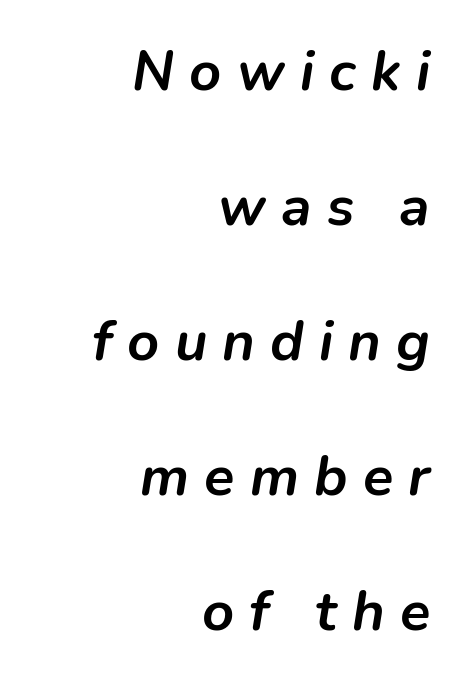
The leading is generous, giving the passage an open texture. Spacing verdict: proportional, widths tailored to each character. Substantial extra tracking has been applied to these lines. If you drew a ruler down the right edge, every line would touch it. These lines carry a lot of weight — the face is fully bold. Rendered with sloped, italic letterforms.
